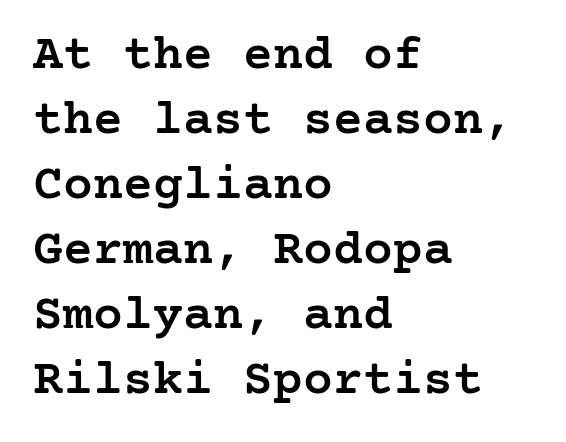
Q: Is the text bold? A: Semi-bold.
Q: Is the text italic (slanted)? A: No, it is upright.
Q: Is the typeface a serif or a sans-serif typeface? A: Serif.
Q: Is the text underlined? A: No.
Q: How is the paragraph aligned? A: Left-aligned.
Q: Is the spacing between letters normal or unusually wide? A: Normal.
Q: Is the spacing between lines tight, normal or loose? A: Normal.
Q: Width (condensed, normal, or wide)? A: Normal.
Q: Stroke contrast? A: Low.
Q: x-height? A: Medium.
